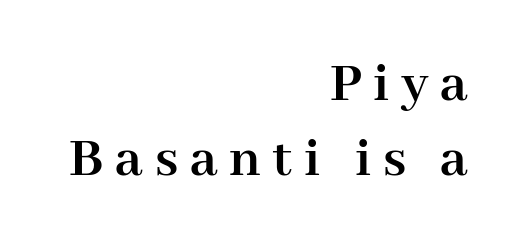
Q: Is the text bold? A: Yes.
Q: Is the text italic (slanted)? A: No, it is upright.
Q: Is the typeface a serif or a sans-serif typeface? A: Serif.
Q: Is the text underlined? A: No.
Q: How is the paragraph aligned? A: Right-aligned.
Q: Is the spacing between letters normal or unusually wide? A: Unusually wide.
Q: Is the spacing between lines tight, normal or loose? A: Normal.
Q: Width (condensed, normal, or wide)? A: Normal.
Q: Stroke contrast? A: High.
Q: x-height? A: Medium.
Q: Monospaced? A: No.
